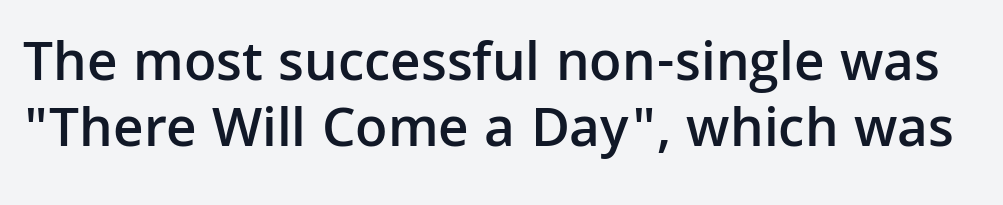
{"serif": "no", "italic": "no", "bold": "semi", "weight": "semibold", "width": "normal", "stroke_contrast": "low", "x_height": "medium", "monospaced": "no", "underline": "no", "line_spacing_ratio": 1.16, "letter_spacing": "normal", "letter_spacing_em": 0.0, "glyph_px": 57}
